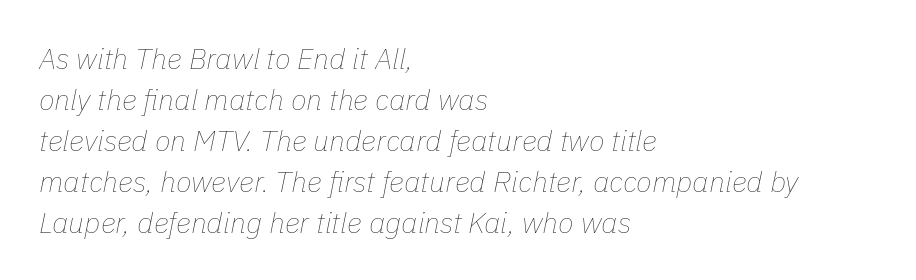
{"italic": "yes", "lean": "right", "slant_degrees": 11, "bold": "no", "weight": "thin", "width": "normal", "stroke_contrast": "low", "x_height": "medium", "monospaced": "no", "underline": "no", "align": "left", "line_spacing": "normal", "line_spacing_ratio": 1.41, "letter_spacing": "normal", "letter_spacing_em": 0.0, "glyph_px": 29}
